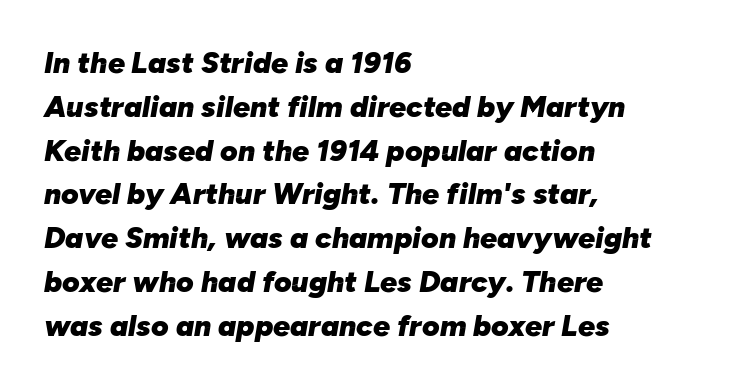
Q: Is the text bold? A: Yes.
Q: Is the text italic (slanted)? A: Yes, it leans right by about 10 degrees.
Q: Is the text underlined? A: No.
Q: How is the paragraph aligned? A: Left-aligned.
Q: Is the spacing between letters normal or unusually wide? A: Normal.
Q: Is the spacing between lines tight, normal or loose? A: Normal.
Q: Width (condensed, normal, or wide)? A: Normal.
Q: Stroke contrast? A: Low.
Q: x-height? A: Medium.
Q: Monospaced? A: No.
